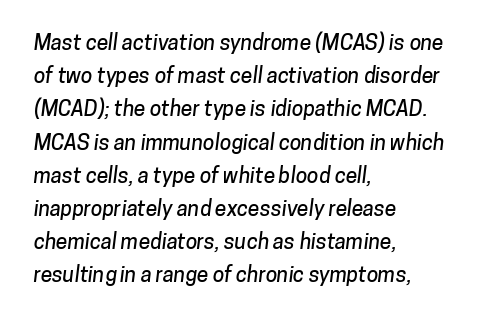
The image shows 21 px text type; set left-aligned, normal line spacing (1.58x), normal letter spacing, not underlined.
